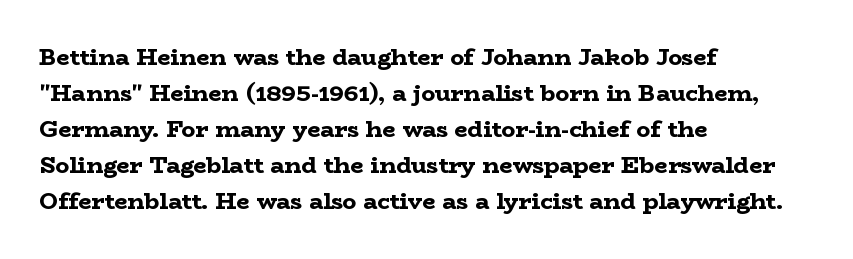
Q: Is the text bold? A: Yes.
Q: Is the text italic (slanted)? A: No, it is upright.
Q: Is the text underlined? A: No.
Q: How is the paragraph aligned? A: Left-aligned.
Q: Is the spacing between letters normal or unusually wide? A: Normal.
Q: Is the spacing between lines tight, normal or loose? A: Normal.
